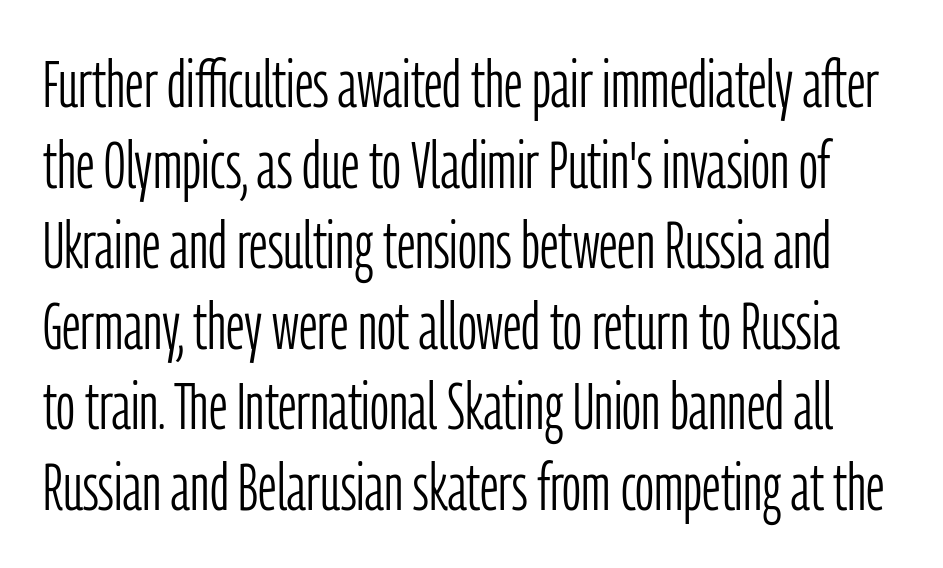
The image shows 66 px light, condensed sans-serif type, upright; set line spacing 1.22x, normal letter spacing, not underlined; low stroke contrast and a medium x-height.
